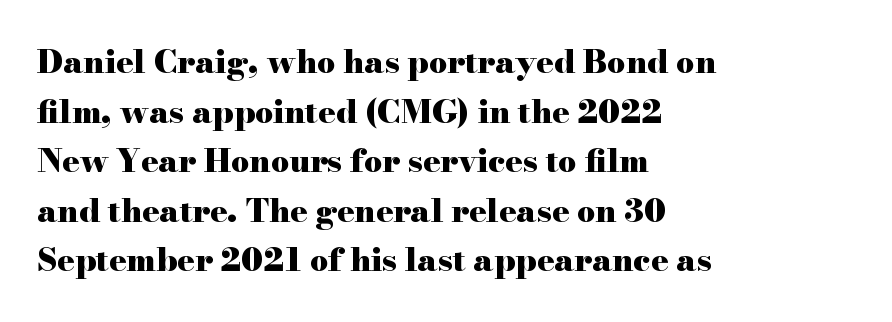
The image shows 32 px heavy, wide serif type, upright; set left-aligned, normal line spacing (1.55x), normal letter spacing, not underlined; high stroke contrast and a small x-height.
